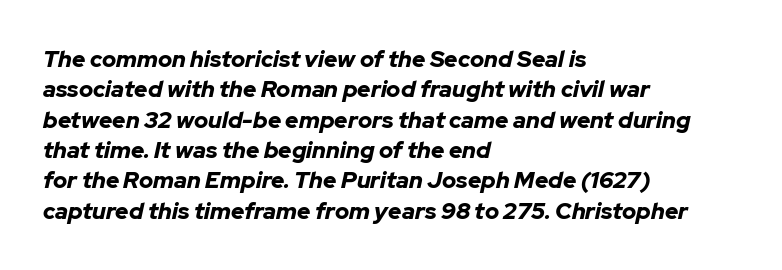
Q: Is the text bold? A: Yes.
Q: Is the text italic (slanted)? A: Yes, it leans right by about 12 degrees.
Q: Is the text underlined? A: No.
Q: How is the paragraph aligned? A: Left-aligned.
Q: Is the spacing between letters normal or unusually wide? A: Normal.
Q: Is the spacing between lines tight, normal or loose? A: Normal.
